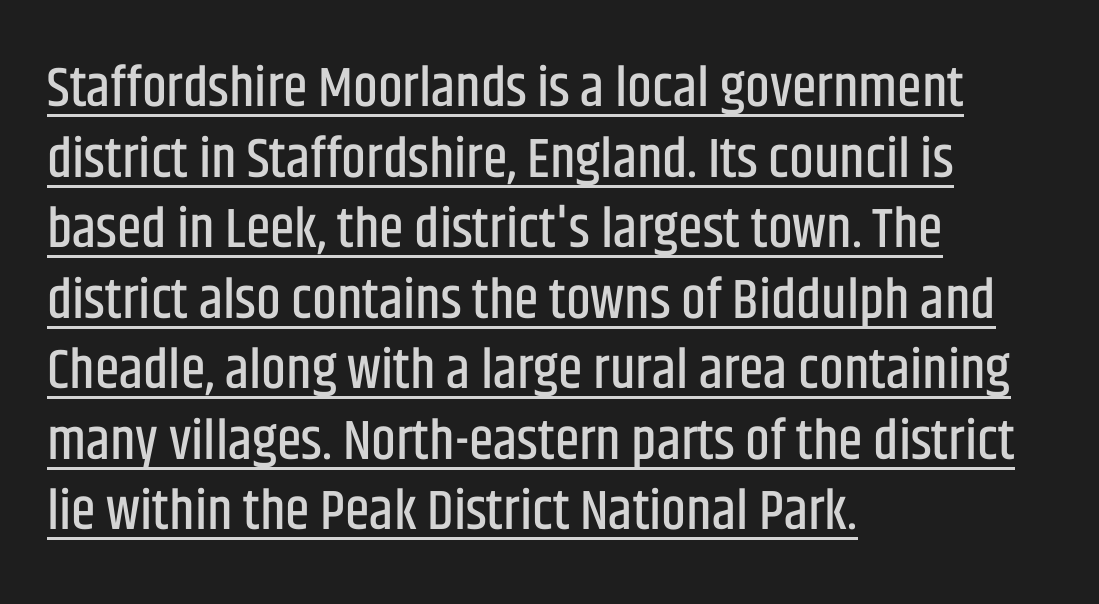
A typesetter would mark this as roman, not italic. Compared with typical body copy, the letter spacing here is the same. Check the space under the baseline: a stroke is drawn there. Looks like regular typesetting: each glyph gets only the width it needs. One-word summary of the alignment: left.
